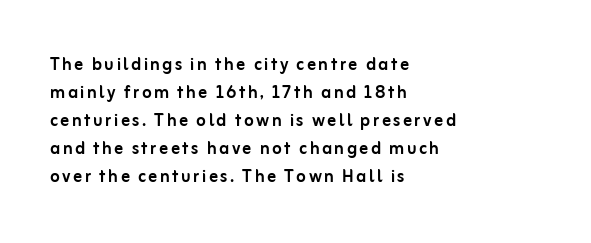
{"italic": "no", "underline": "no", "align": "left", "line_spacing": "normal", "line_spacing_ratio": 1.27, "glyph_px": 22}
